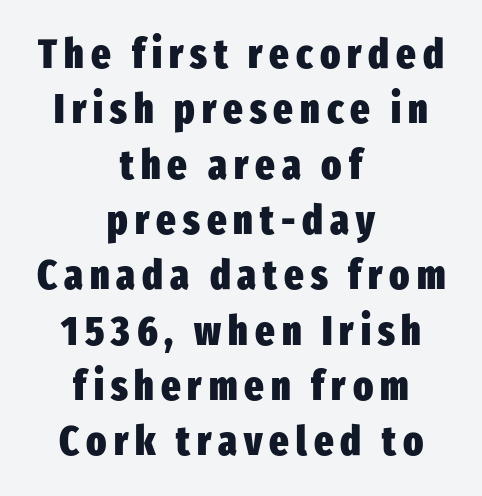
The passage shown is typed in a proportional face where columns would drift. In terms of weight, the rendering is a true, heavy bold. Both edges are ragged and mirror each other, which tells us the setting is centered. These lines sit exactly where default settings would place them. The zone under the glyphs is completely vacant. Grotesque or geometric, the face here clearly has no serifs.
